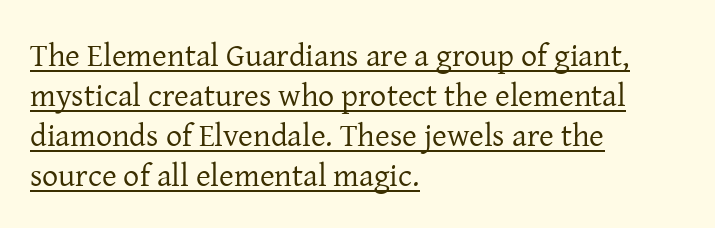
Q: Is the text bold? A: No.
Q: Is the text italic (slanted)? A: No, it is upright.
Q: Is the typeface a serif or a sans-serif typeface? A: Serif.
Q: Is the text underlined? A: Yes.
Q: How is the paragraph aligned? A: Left-aligned.
Q: Is the spacing between letters normal or unusually wide? A: Normal.
Q: Is the spacing between lines tight, normal or loose? A: Normal.
Q: Width (condensed, normal, or wide)? A: Normal.
Q: Stroke contrast? A: Low.
Q: x-height? A: Medium.
Q: Monospaced? A: No.
